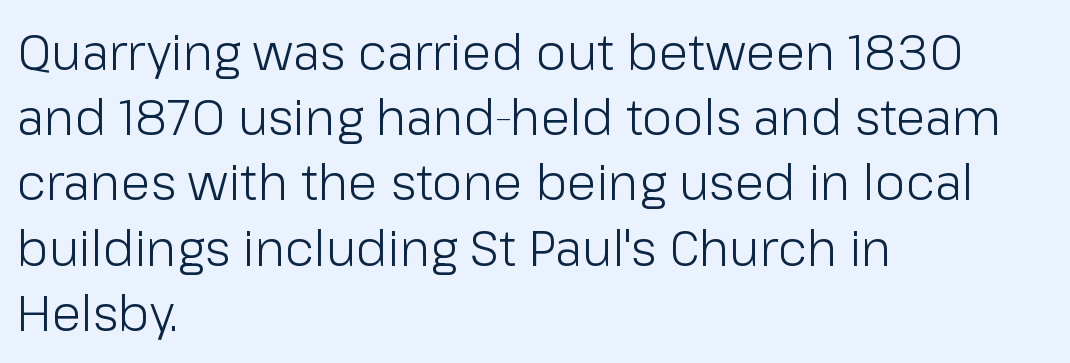
The gaps between neighbouring characters are ordinary and unremarkable. Students, observe: this is what conventionally led text looks like. You could not count columns in this text — the font is proportionally spaced. The font family rendered here belongs to the sans-serif group. Line beginnings align vertically; line endings do not.
